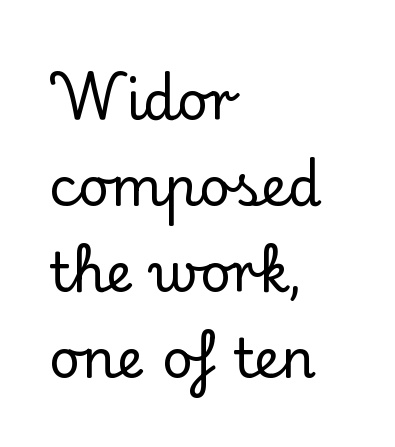
{"serif": "yes", "italic": "no", "width": "normal", "stroke_contrast": "low", "x_height": "small", "monospaced": "no", "underline": "no", "align": "left", "line_spacing": "normal", "line_spacing_ratio": 1.59, "letter_spacing": "normal", "letter_spacing_em": 0.0, "glyph_px": 54}
